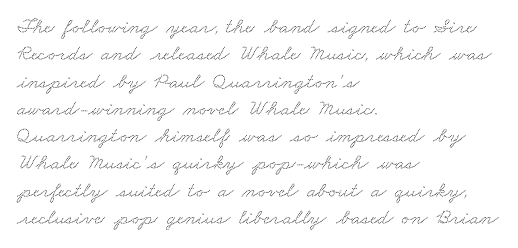
{"underline": "no", "align": "left", "line_spacing_ratio": 1.24, "letter_spacing": "normal", "letter_spacing_em": 0.0, "glyph_px": 22}
